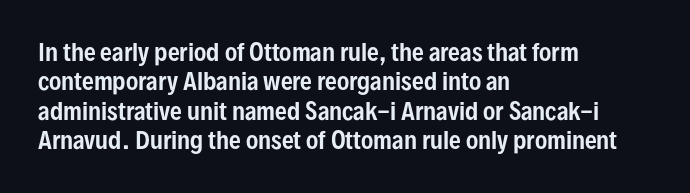
Q: Is the text italic (slanted)? A: No, it is upright.
Q: Is the text underlined? A: No.
Q: How is the paragraph aligned? A: Left-aligned.
Q: Is the spacing between letters normal or unusually wide? A: Normal.
Q: Is the spacing between lines tight, normal or loose? A: Normal.
